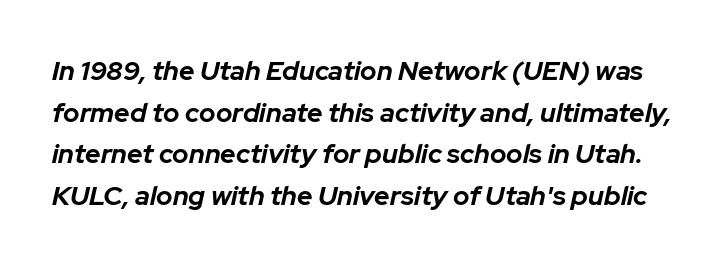
Q: Is the text bold? A: Yes.
Q: Is the text italic (slanted)? A: Yes, it leans right by about 12 degrees.
Q: Is the text underlined? A: No.
Q: Is the spacing between letters normal or unusually wide? A: Normal.
Q: Is the spacing between lines tight, normal or loose? A: Normal.
